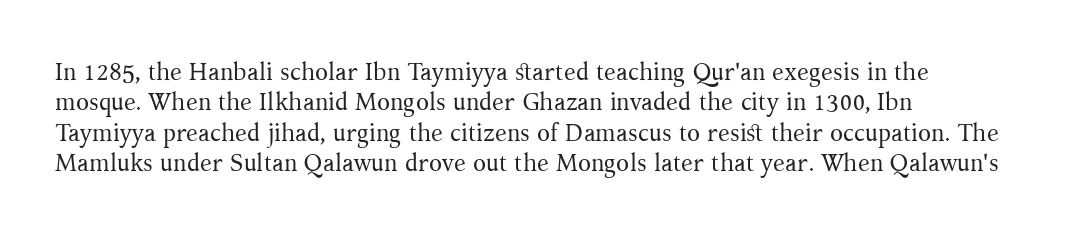
The image shows 24 px text type, upright; set left-aligned, normal line spacing (1.27x), normal letter spacing, not underlined.
